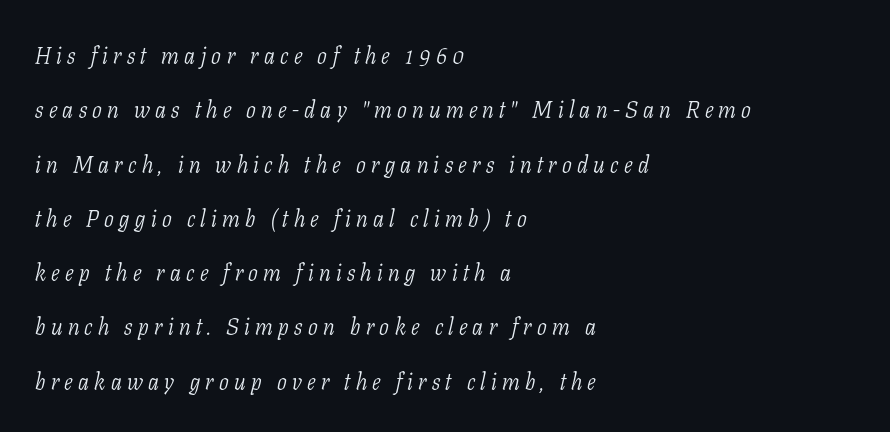
Q: Is the text bold? A: No.
Q: Is the text italic (slanted)? A: Yes, it leans right by about 11 degrees.
Q: Is the text underlined? A: No.
Q: How is the paragraph aligned? A: Left-aligned.
Q: Is the spacing between letters normal or unusually wide? A: Unusually wide.
Q: Is the spacing between lines tight, normal or loose? A: Loose.
